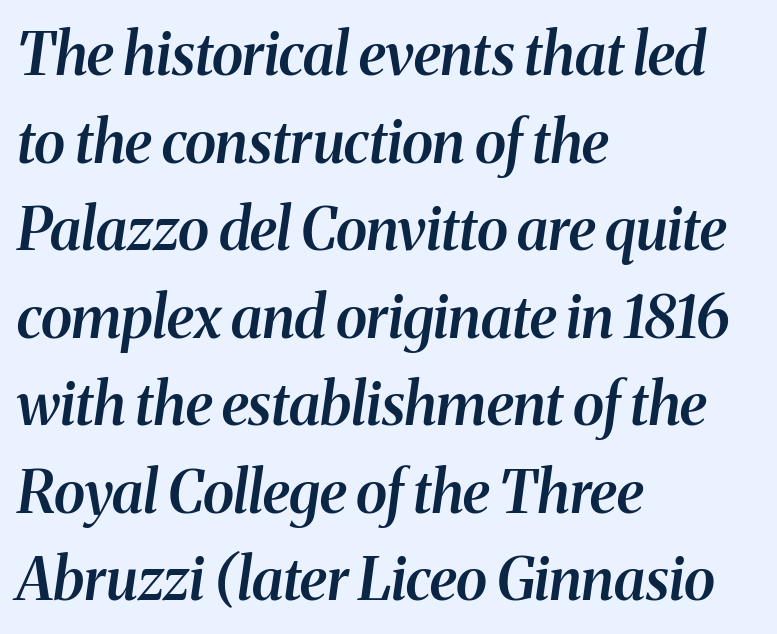
Q: Is the text bold? A: Semi-bold.
Q: Is the text italic (slanted)? A: Yes, it leans right by about 8 degrees.
Q: Is the typeface a serif or a sans-serif typeface? A: Serif.
Q: Is the text underlined? A: No.
Q: How is the paragraph aligned? A: Left-aligned.
Q: Is the spacing between letters normal or unusually wide? A: Normal.
Q: Is the spacing between lines tight, normal or loose? A: Normal.
Q: Width (condensed, normal, or wide)? A: Normal.
Q: Stroke contrast? A: Medium.
Q: x-height? A: Medium.
Q: Monospaced? A: No.
